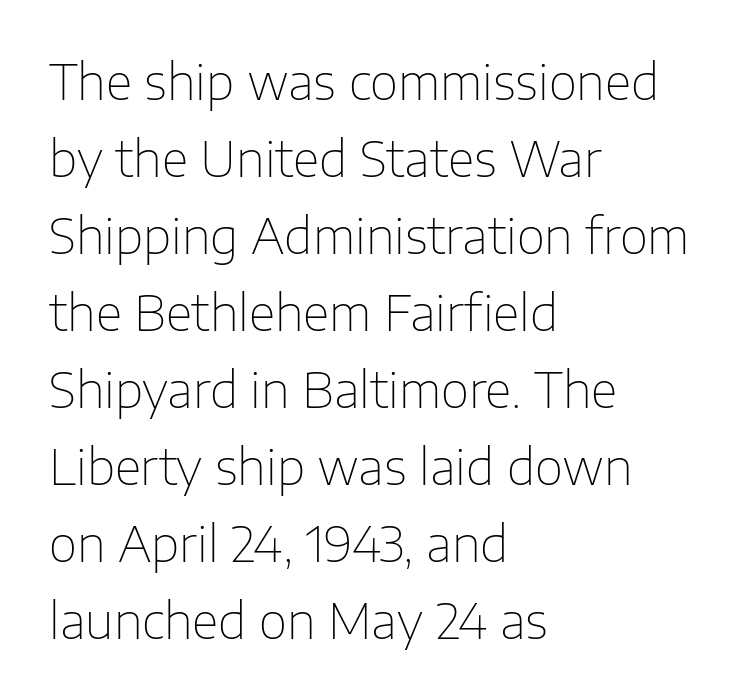
The image shows 49 px thin sans-serif type, upright; set left-aligned, normal line spacing (1.57x), normal letter spacing, not underlined; low stroke contrast and a medium x-height.
